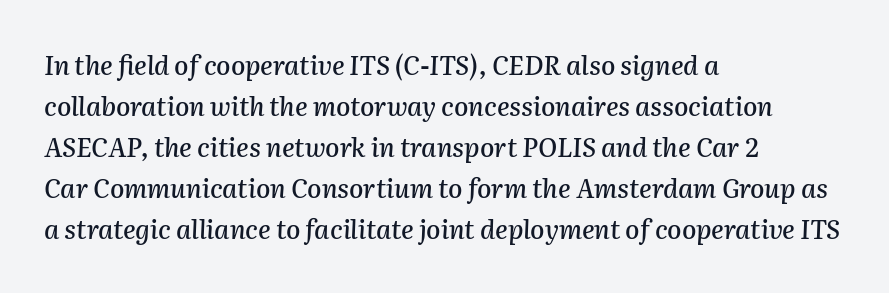
{"italic": "yes", "lean": "right", "slant_degrees": 2, "underline": "no", "align": "left", "line_spacing": "normal", "line_spacing_ratio": 1.58, "letter_spacing": "normal", "letter_spacing_em": 0.0, "glyph_px": 26}
